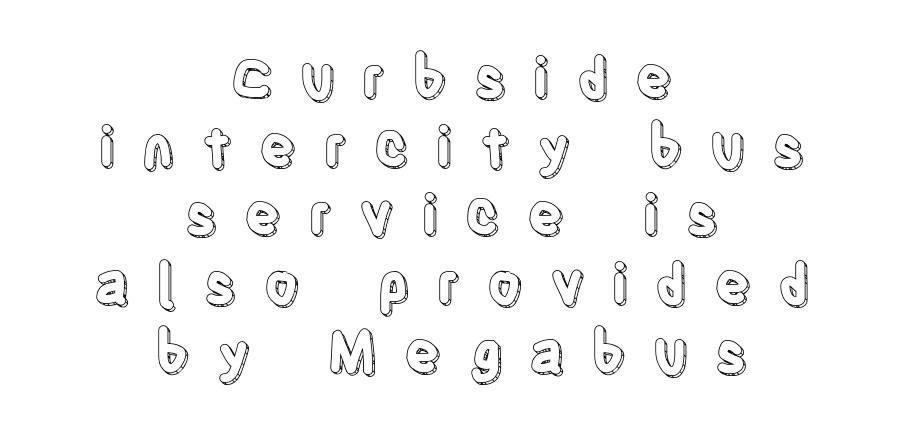
{"italic": "no", "width": "condensed", "x_height": "large", "monospaced": "no", "underline": "no", "align": "center", "line_spacing": "normal", "line_spacing_ratio": 1.25, "letter_spacing": "wide", "letter_spacing_em": 0.48, "glyph_px": 55}
